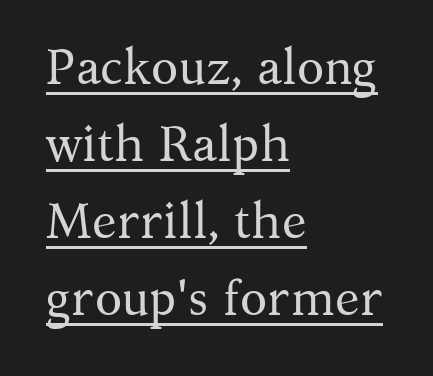
The image shows 50 px regular-weight serif type, upright; set left-aligned, normal line spacing (1.54x), normal letter spacing, underlined; medium stroke contrast and a medium x-height.
